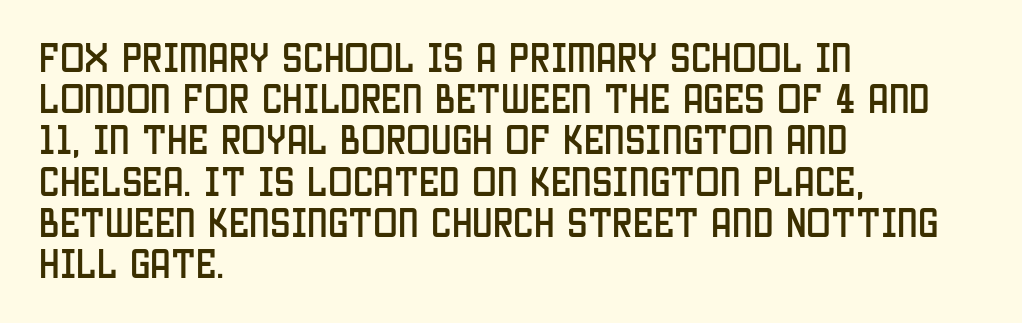
{"serif": "no", "italic": "no", "width": "condensed", "stroke_contrast": "low", "x_height": "large", "monospaced": "no", "underline": "no", "align": "left", "line_spacing": "normal", "line_spacing_ratio": 1.25, "letter_spacing": "normal", "letter_spacing_em": 0.0, "glyph_px": 33}
